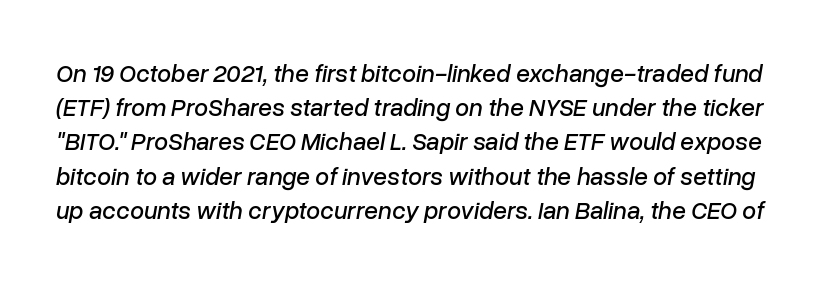
{"italic": "yes", "lean": "right", "slant_degrees": 10, "underline": "no", "line_spacing": "normal", "line_spacing_ratio": 1.37, "letter_spacing": "normal", "letter_spacing_em": 0.0, "glyph_px": 25}
